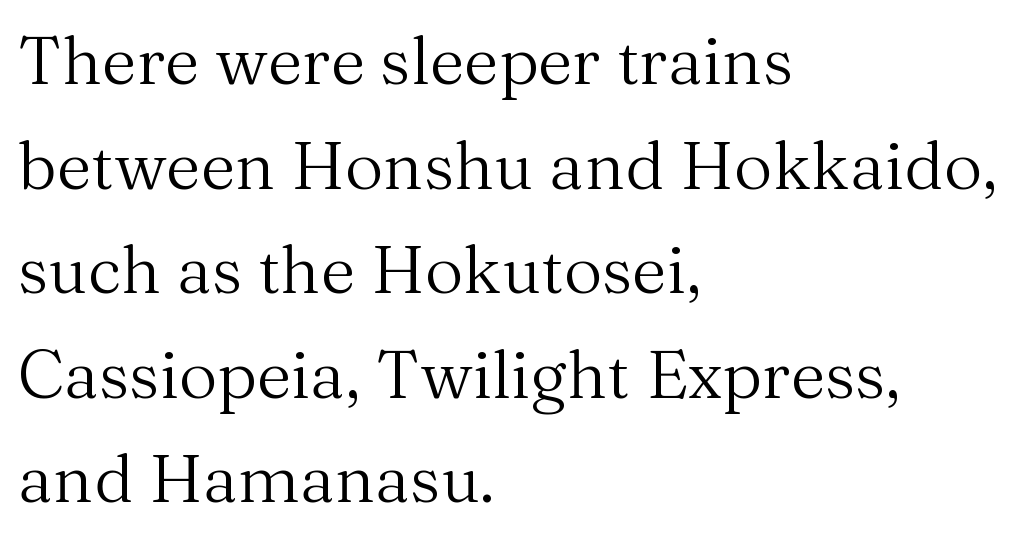
The image shows 67 px regular-weight serif type, upright; set left-aligned, normal line spacing (1.56x), normal letter spacing, not underlined; medium stroke contrast and a medium x-height.
